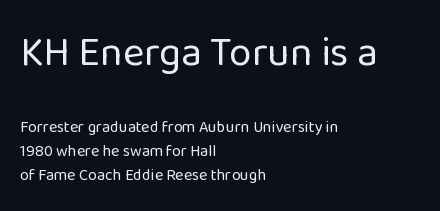
The image shows 41 px regular-weight sans-serif type, upright; set left-aligned, normal line spacing (1.49x), normal letter spacing, not underlined; the first (top) block is 2.56x larger; low stroke contrast and a medium x-height.
